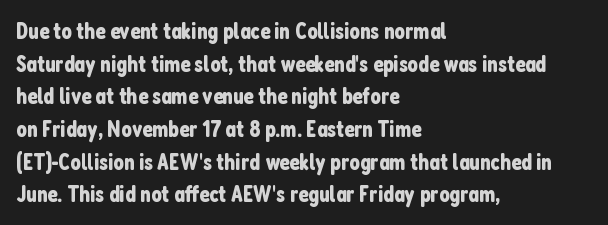
Q: Is the text italic (slanted)? A: No, it is upright.
Q: Is the text underlined? A: No.
Q: How is the paragraph aligned? A: Left-aligned.
Q: Is the spacing between letters normal or unusually wide? A: Normal.
Q: Is the spacing between lines tight, normal or loose? A: Normal.
